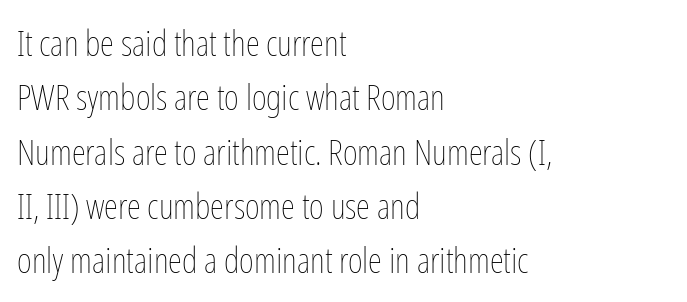
{"italic": "no", "bold": "no", "weight": "thin", "width": "condensed", "stroke_contrast": "low", "x_height": "medium", "monospaced": "no", "underline": "no", "align": "left", "line_spacing": "normal", "line_spacing_ratio": 1.51, "letter_spacing": "normal", "letter_spacing_em": 0.0, "glyph_px": 36}
